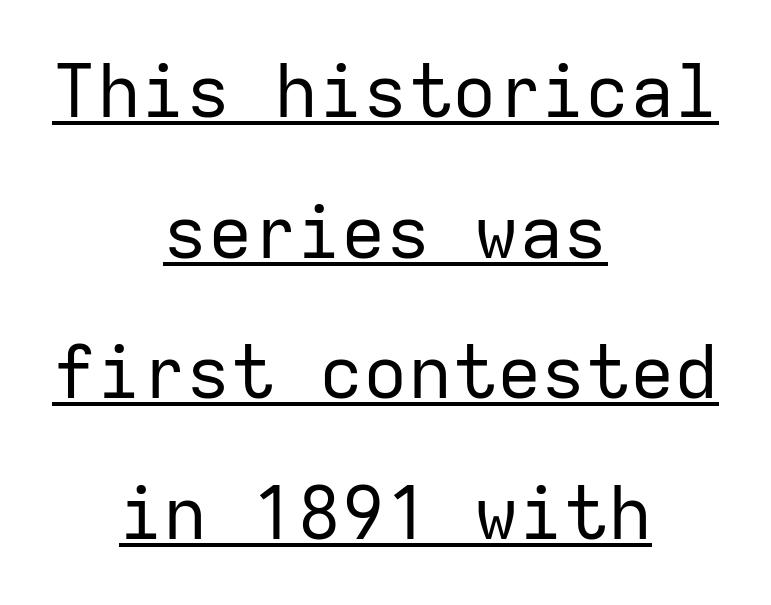
This is roman type, the default non-slanted kind. The passage shown stacks its lines with a broad gap. Underlining? Definitely there. Nothing unusual about the tracking: characters are spaced as the font intends.
